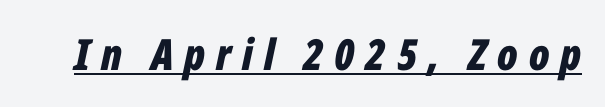
A full-strength bold gives these letters their thick strokes. Italic: yes, the glyphs are oblique. The passage shown is typed in a proportional face where columns would drift. Between one letter and the next there's a generous, obvious gap. Quick note: underline on.
